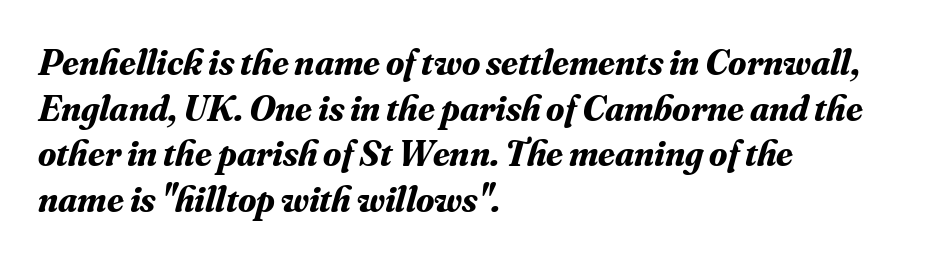
What stands out about the letter spacing? Nothing — it is the standard amount. This sample uses an oblique cut, with every glyph tilted off the vertical. The rendering shows small feet on the letterforms — a serif design. Has an underline been added? It has not. The paragraph shown leans on its left margin.
